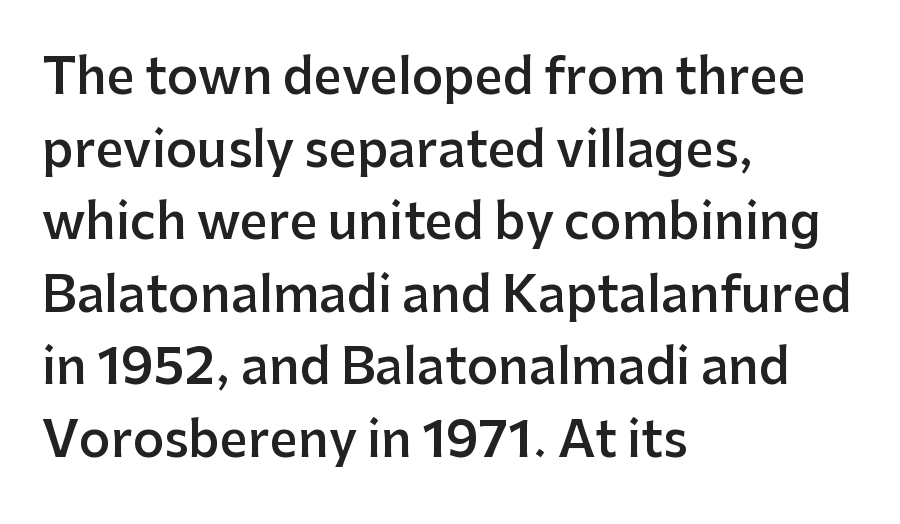
{"serif": "no", "italic": "no", "bold": "semi", "weight": "semibold", "width": "normal", "stroke_contrast": "low", "x_height": "medium", "monospaced": "no", "underline": "no", "align": "left", "line_spacing": "normal", "line_spacing_ratio": 1.48, "letter_spacing": "normal", "letter_spacing_em": 0.0, "glyph_px": 49}
